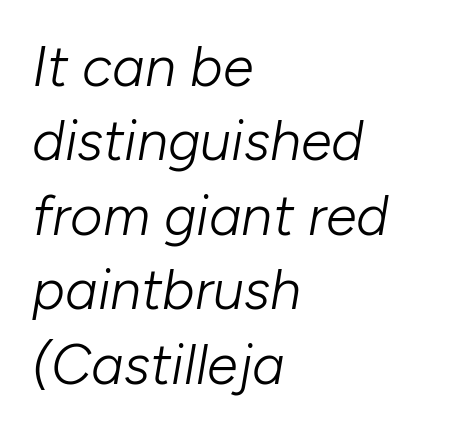
{"italic": "yes", "lean": "right", "slant_degrees": 10, "bold": "no", "weight": "light", "width": "normal", "stroke_contrast": "low", "x_height": "medium", "monospaced": "no", "underline": "no", "align": "left", "line_spacing": "normal", "line_spacing_ratio": 1.33, "letter_spacing": "normal", "letter_spacing_em": 0.0, "glyph_px": 56}
